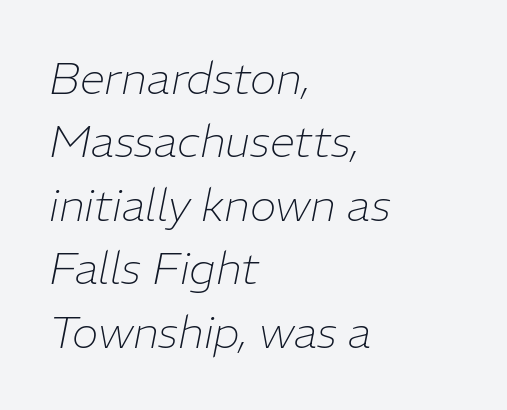
Q: Is the text bold? A: No.
Q: Is the text italic (slanted)? A: Yes, it leans right by about 11 degrees.
Q: Is the text underlined? A: No.
Q: How is the paragraph aligned? A: Left-aligned.
Q: Is the spacing between letters normal or unusually wide? A: Normal.
Q: Is the spacing between lines tight, normal or loose? A: Normal.
Q: Width (condensed, normal, or wide)? A: Normal.
Q: Stroke contrast? A: Low.
Q: x-height? A: Medium.
Q: Monospaced? A: No.
